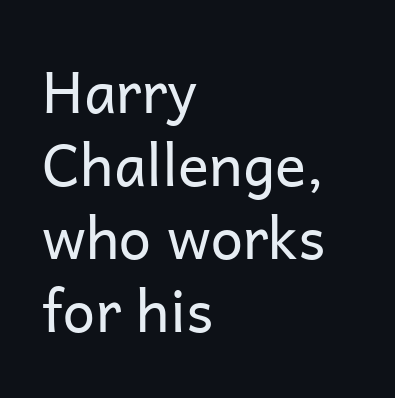
Q: Is the text bold? A: No.
Q: Is the text italic (slanted)? A: No, it is upright.
Q: Is the typeface a serif or a sans-serif typeface? A: Sans-serif.
Q: Is the text underlined? A: No.
Q: How is the paragraph aligned? A: Left-aligned.
Q: Is the spacing between letters normal or unusually wide? A: Normal.
Q: Is the spacing between lines tight, normal or loose? A: Normal.
Q: Width (condensed, normal, or wide)? A: Normal.
Q: Stroke contrast? A: Low.
Q: x-height? A: Medium.
Q: Monospaced? A: No.
